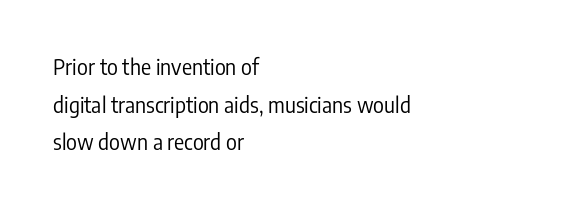
{"italic": "no", "bold": "no", "underline": "no", "align": "left", "line_spacing_ratio": 1.79, "letter_spacing": "normal", "letter_spacing_em": 0.0, "glyph_px": 21}
